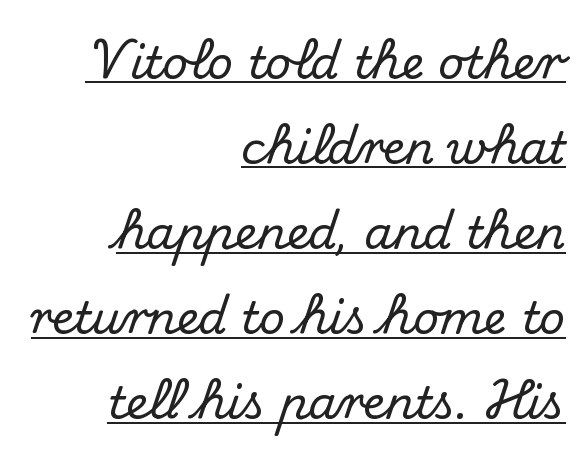
Q: Is the text italic (slanted)? A: Yes.
Q: Is the typeface a serif or a sans-serif typeface? A: Serif.
Q: Is the text underlined? A: Yes.
Q: How is the paragraph aligned? A: Right-aligned.
Q: Is the spacing between letters normal or unusually wide? A: Normal.
Q: Width (condensed, normal, or wide)? A: Normal.
Q: Stroke contrast? A: Medium.
Q: x-height? A: Small.
Q: Monospaced? A: No.
